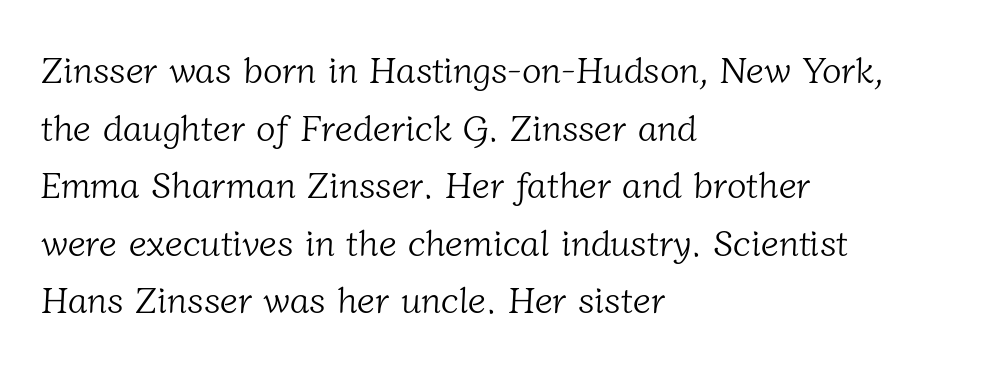
The image shows 36 px light serif type; set left-aligned, normal line spacing (1.6x), normal letter spacing, not underlined; low stroke contrast and a medium x-height.
